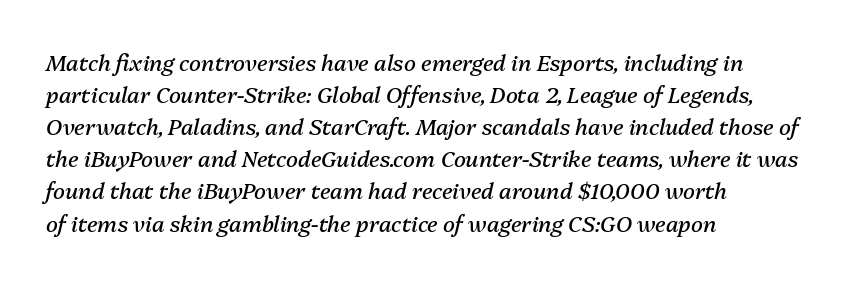
Q: Is the text bold? A: No.
Q: Is the text italic (slanted)? A: Yes, it leans right by about 13 degrees.
Q: Is the text underlined? A: No.
Q: How is the paragraph aligned? A: Left-aligned.
Q: Is the spacing between letters normal or unusually wide? A: Normal.
Q: Is the spacing between lines tight, normal or loose? A: Normal.
